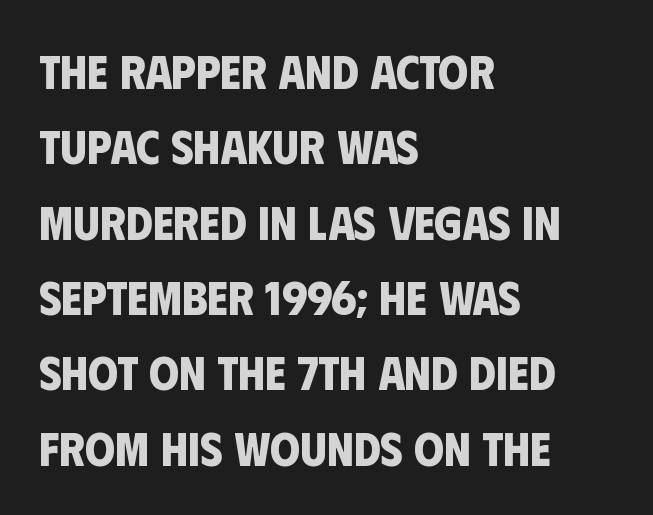
{"serif": "no", "bold": "yes", "weight": "bold", "width": "condensed", "stroke_contrast": "low", "x_height": "large", "monospaced": "no", "underline": "no", "align": "left", "line_spacing": "normal", "line_spacing_ratio": 1.57, "letter_spacing": "normal", "letter_spacing_em": 0.0, "glyph_px": 48}
